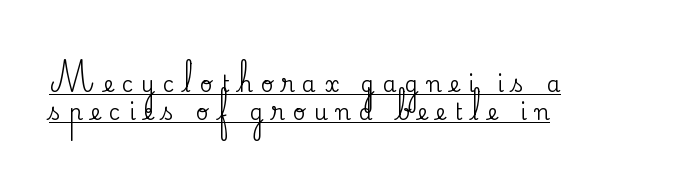
{"italic": "no", "underline": "yes", "align": "left", "line_spacing": "normal", "line_spacing_ratio": 1.27, "letter_spacing": "wide", "letter_spacing_em": 0.37, "glyph_px": 22}
